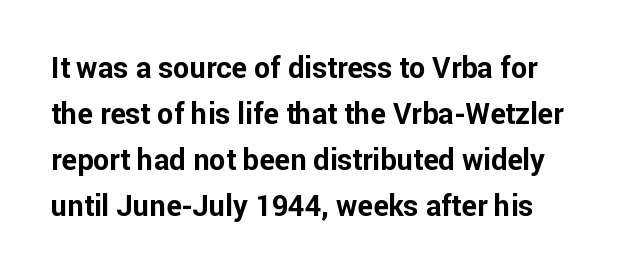
Reading down the column, the eye jumps a familiar distance to each next line. The passage shown is not underscored anywhere. You can tell it's not italic because the verticals are truly vertical. Looks like regular typesetting: each glyph gets only the width it needs.
